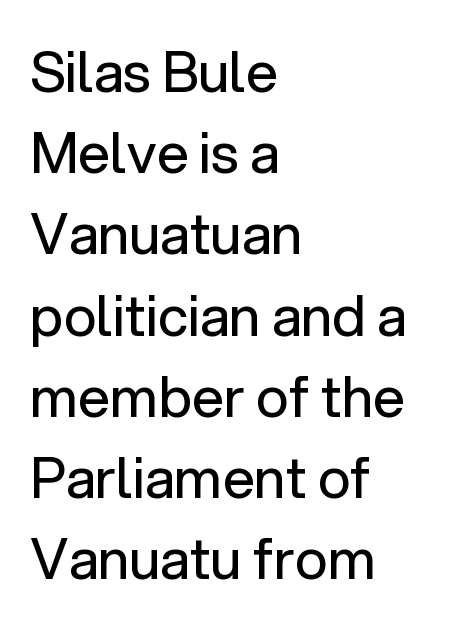
Q: Is the text bold? A: No.
Q: Is the text italic (slanted)? A: No, it is upright.
Q: Is the typeface a serif or a sans-serif typeface? A: Sans-serif.
Q: Is the text underlined? A: No.
Q: How is the paragraph aligned? A: Left-aligned.
Q: Is the spacing between letters normal or unusually wide? A: Normal.
Q: Is the spacing between lines tight, normal or loose? A: Normal.
Q: Width (condensed, normal, or wide)? A: Normal.
Q: Stroke contrast? A: Low.
Q: x-height? A: Medium.
Q: Monospaced? A: No.
